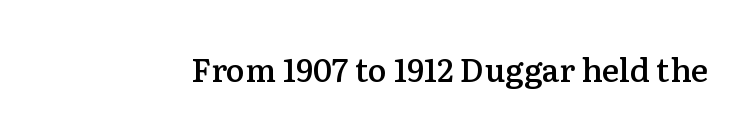
{"serif": "yes", "italic": "no", "bold": "semi", "weight": "semibold", "width": "normal", "stroke_contrast": "low", "x_height": "medium", "monospaced": "no", "underline": "no", "letter_spacing": "normal", "letter_spacing_em": 0.0, "glyph_px": 32}
